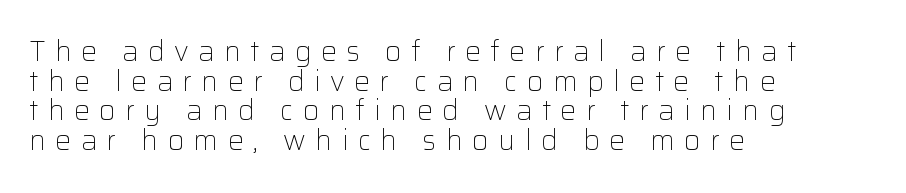
Unlike a traditional serif, this face leaves its strokes unadorned. Line beginnings align vertically; line endings do not. Caption: expanded tracking, letters set apart. Think of a printed novel: that variable character pitch is what you see here.
